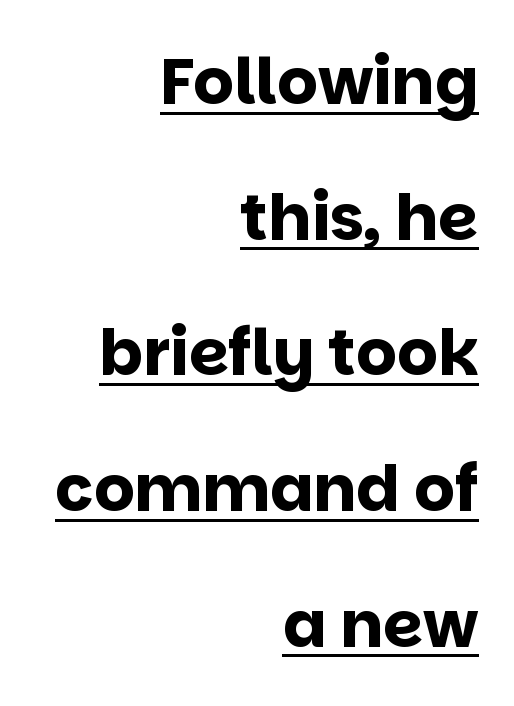
{"serif": "no", "italic": "no", "bold": "yes", "weight": "bold", "width": "normal", "stroke_contrast": "low", "x_height": "large", "monospaced": "no", "underline": "yes", "align": "right", "line_spacing": "loose", "line_spacing_ratio": 2.12, "letter_spacing": "normal", "letter_spacing_em": 0.0, "glyph_px": 64}
